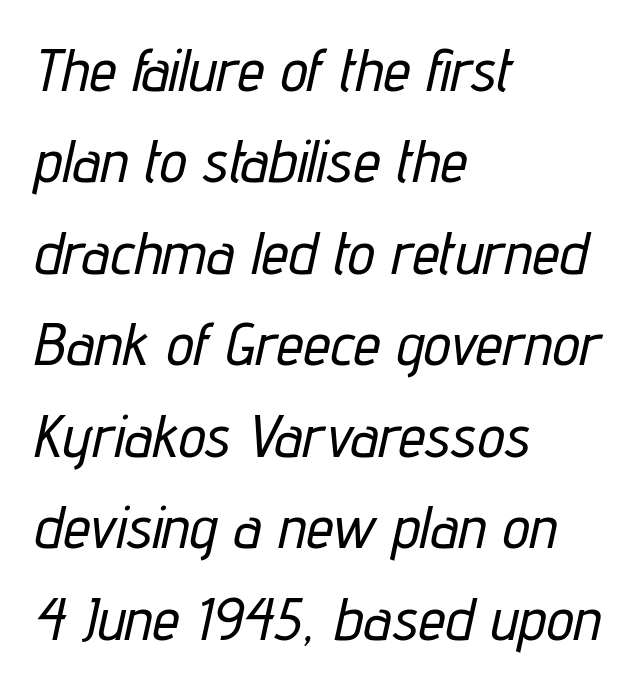
{"italic": "yes", "lean": "right", "slant_degrees": 12, "width": "condensed", "stroke_contrast": "low", "x_height": "medium", "monospaced": "no", "underline": "no", "align": "left", "line_spacing": "normal", "line_spacing_ratio": 1.5, "letter_spacing": "normal", "letter_spacing_em": 0.0, "glyph_px": 61}
